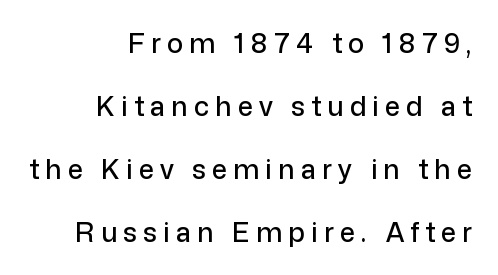
{"italic": "no", "underline": "no", "align": "right", "line_spacing": "loose", "line_spacing_ratio": 2.33, "letter_spacing": "wide", "letter_spacing_em": 0.23, "glyph_px": 27}
